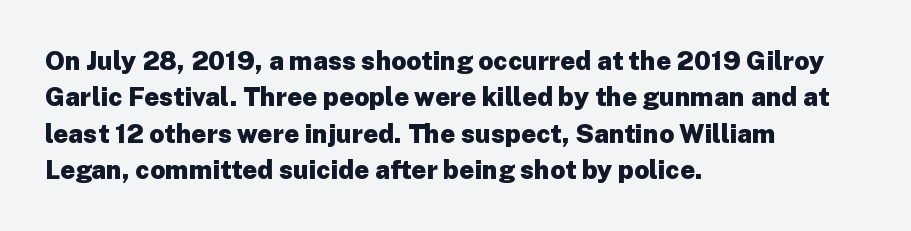
Characters remain perfectly vertical along every line. The passage is arranged the way most books set body copy — flush left. These lines sit exactly where default settings would place them. Nobody touched the tracking dial on this one. Descender tails drop into unmarked territory. Is the type bold? Yes — the strokes are clearly thick and heavy.
